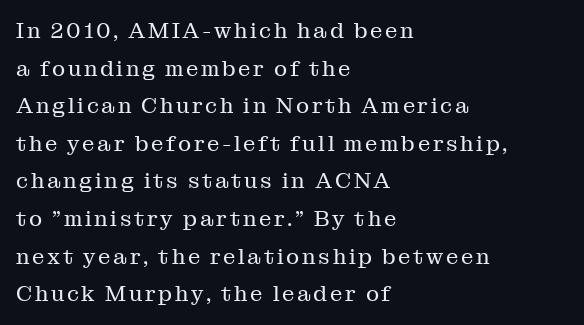
Q: Is the text bold? A: No.
Q: Is the text italic (slanted)? A: No, it is upright.
Q: Is the text underlined? A: No.
Q: How is the paragraph aligned? A: Left-aligned.
